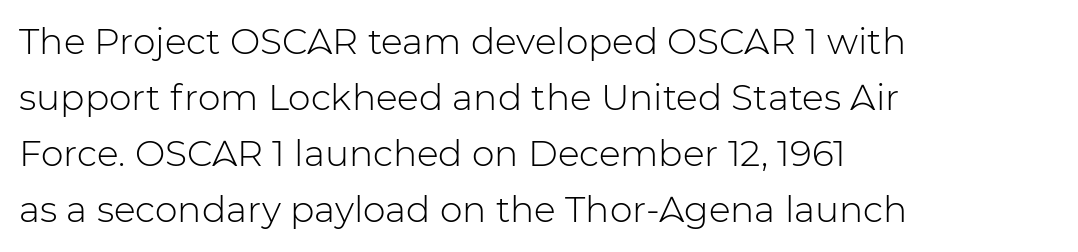
Think standard paragraph weight, or any step lighter than that. Nope, no serifs anywhere on these letters. Where is the straight margin? On the left. Nope, not italic — everything's standing straight. The face used here is rendered with its standard letterfit. The passage shown is typed in a proportional face where columns would drift.
